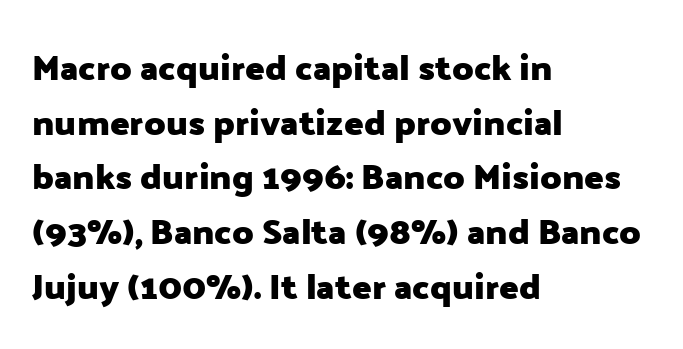
{"serif": "no", "italic": "no", "bold": "yes", "weight": "heavy", "width": "normal", "stroke_contrast": "low", "x_height": "medium", "monospaced": "no", "underline": "no", "align": "left", "line_spacing": "normal", "line_spacing_ratio": 1.52, "letter_spacing": "normal", "letter_spacing_em": 0.0, "glyph_px": 36}
